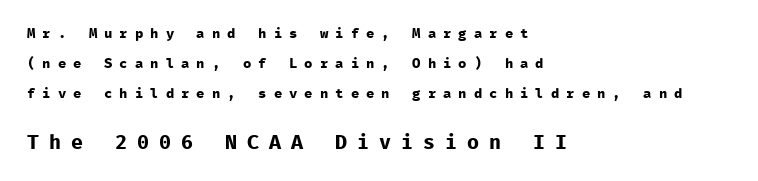
Q: Is the text bold? A: Yes.
Q: Is the text italic (slanted)? A: No, it is upright.
Q: Is the text underlined? A: No.
Q: How is the paragraph aligned? A: Left-aligned.
Q: Is the spacing between letters normal or unusually wide? A: Unusually wide.
Q: Is the spacing between lines tight, normal or loose? A: Loose.
Q: Which block of text is set in a larger size, the first (top) or the second (bottom)? A: The second (bottom) one.
